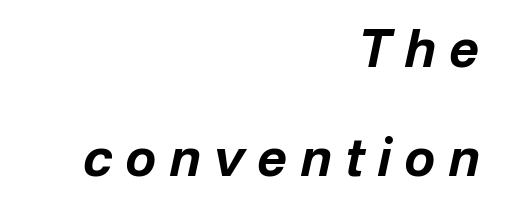
The image shows 51 px bold type, italic (leaning right); set right-aligned, loose line spacing (2.13x), unusually wide letter spacing (+0.26 em), not underlined; low stroke contrast and a medium x-height.
